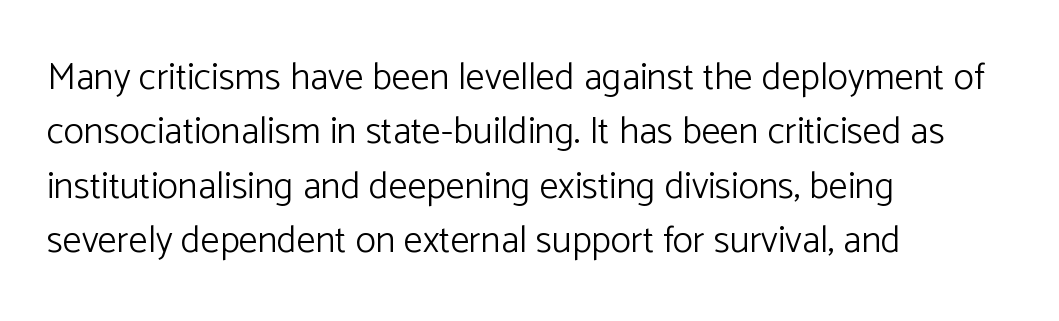
Reading down the block, your eye returns to a fixed left position each line. Horizontal bands of white between lines are of average thickness. Think of a printed novel: that variable character pitch is what you see here. Style check: upright. A sans-serif font was chosen for this passage.
